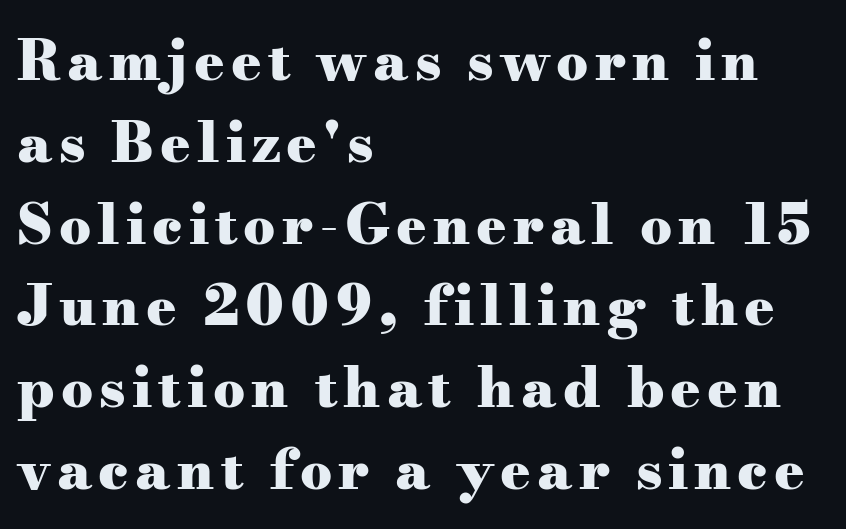
Heft: maximum for text — a bold. In CSS terms this would be text-align: left. This sample uses a serif face. The face used here is proportionally spaced, like ordinary book or web type. The space beneath each line is pristine and unruled.
